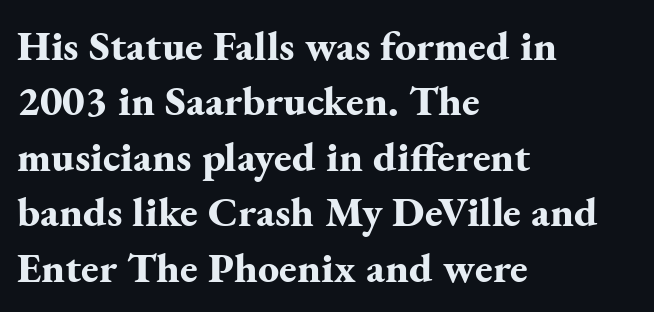
{"serif": "yes", "italic": "no", "bold": "yes", "weight": "bold", "width": "normal", "stroke_contrast": "medium", "x_height": "small", "monospaced": "no", "underline": "no", "align": "left", "line_spacing": "normal", "line_spacing_ratio": 1.32, "letter_spacing": "normal", "letter_spacing_em": 0.0, "glyph_px": 42}
